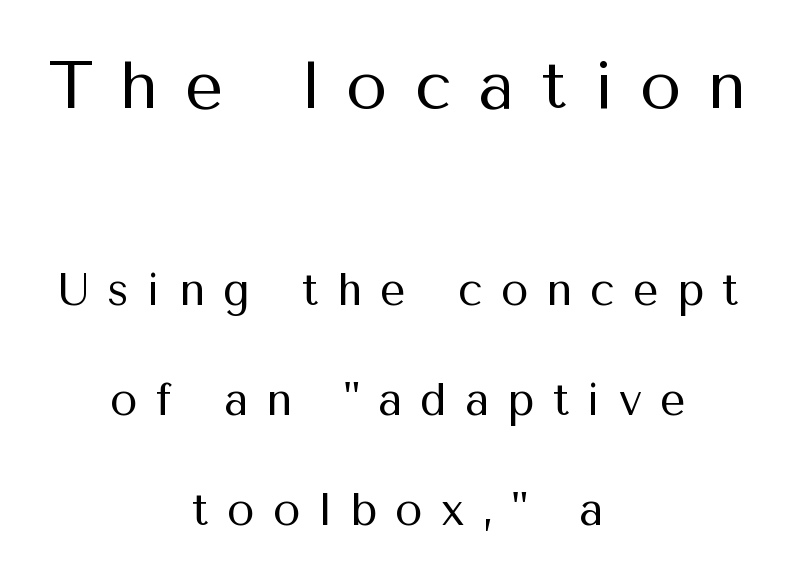
Q: Is the text bold? A: No.
Q: Is the text italic (slanted)? A: No, it is upright.
Q: Is the typeface a serif or a sans-serif typeface? A: Sans-serif.
Q: Is the text underlined? A: No.
Q: How is the paragraph aligned? A: Centered.
Q: Is the spacing between letters normal or unusually wide? A: Unusually wide.
Q: Is the spacing between lines tight, normal or loose? A: Loose.
Q: Which block of text is set in a larger size, the first (top) or the second (bottom)? A: The first (top) one.
Q: Width (condensed, normal, or wide)? A: Normal.
Q: Stroke contrast? A: Medium.
Q: x-height? A: Medium.
Q: Monospaced? A: No.
